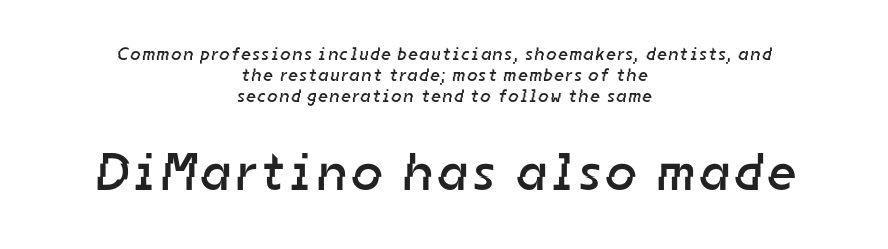
The letterforms sit at book weight or below. Note the varied advance widths — an 'i' is clearly narrower than an 'm'. Small over large — that's the arrangement of the two blocks here. Type style note: lacks serifs. The paragraph has two soft edges and a firm central axis. Descenders are the only things crossing below the line.
